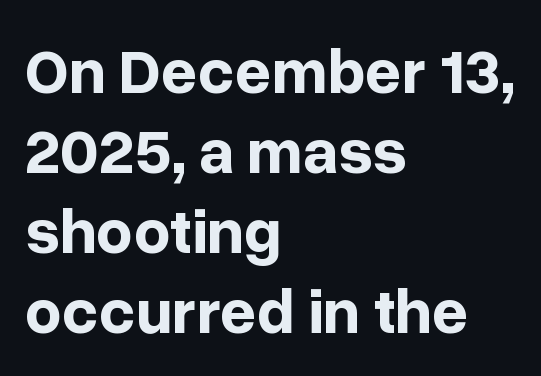
{"serif": "no", "italic": "no", "bold": "yes", "weight": "bold", "width": "normal", "stroke_contrast": "low", "x_height": "medium", "monospaced": "no", "underline": "no", "align": "left", "line_spacing": "normal", "line_spacing_ratio": 1.25, "letter_spacing": "normal", "letter_spacing_em": 0.0, "glyph_px": 64}
